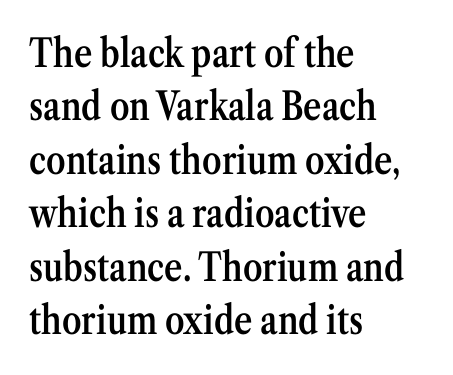
The image shows 39 px semibold, condensed serif type, upright; set left-aligned, normal line spacing (1.37x), normal letter spacing, not underlined; medium stroke contrast and a medium x-height.
